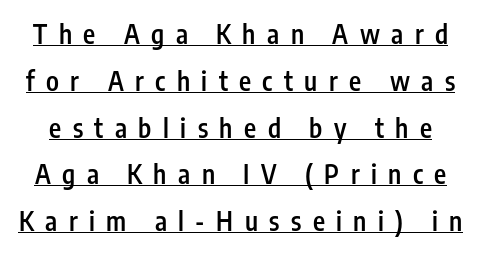
The image shows 26 px text type, upright; set line spacing 1.8x, unusually wide letter spacing (+0.44 em), underlined.
